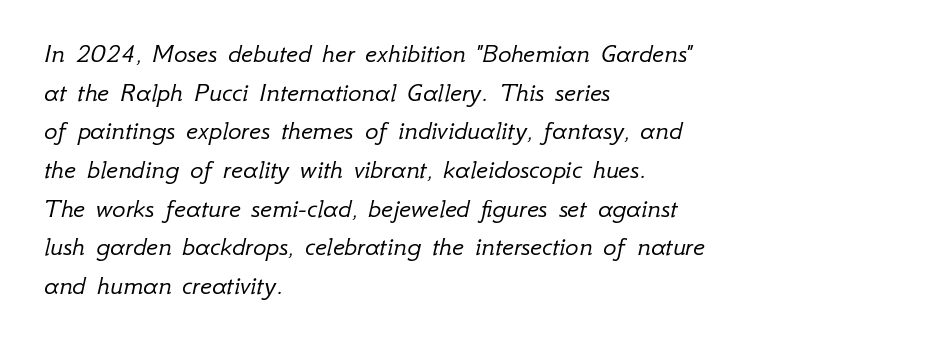
Q: Is the text bold? A: No.
Q: Is the text italic (slanted)? A: Yes, it leans right by about 12 degrees.
Q: Is the text underlined? A: No.
Q: How is the paragraph aligned? A: Left-aligned.
Q: Is the spacing between letters normal or unusually wide? A: Normal.
Q: Is the spacing between lines tight, normal or loose? A: Normal.
Q: Width (condensed, normal, or wide)? A: Normal.
Q: Stroke contrast? A: Low.
Q: x-height? A: Small.
Q: Monospaced? A: No.
